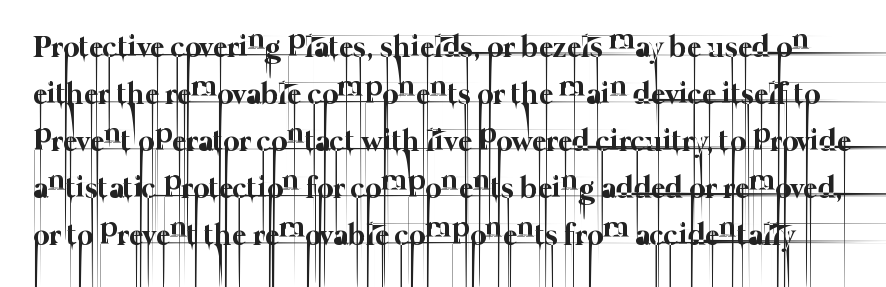
The image shows 31 px thin type; set normal line spacing (1.52x), normal letter spacing, not underlined; low stroke contrast and a medium x-height.
